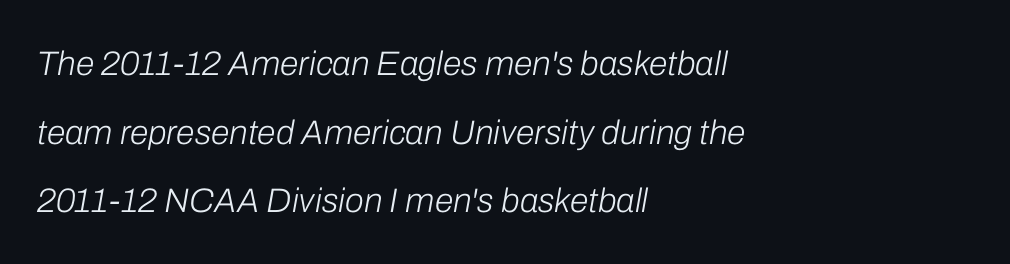
The image shows 34 px light type, italic (leaning right); set left-aligned, loose line spacing (2.02x), normal letter spacing, not underlined; low stroke contrast and a medium x-height.
